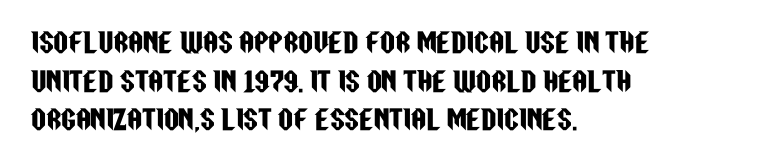
The image shows 26 px text type, upright; set left-aligned, normal line spacing (1.49x), normal letter spacing, not underlined.
